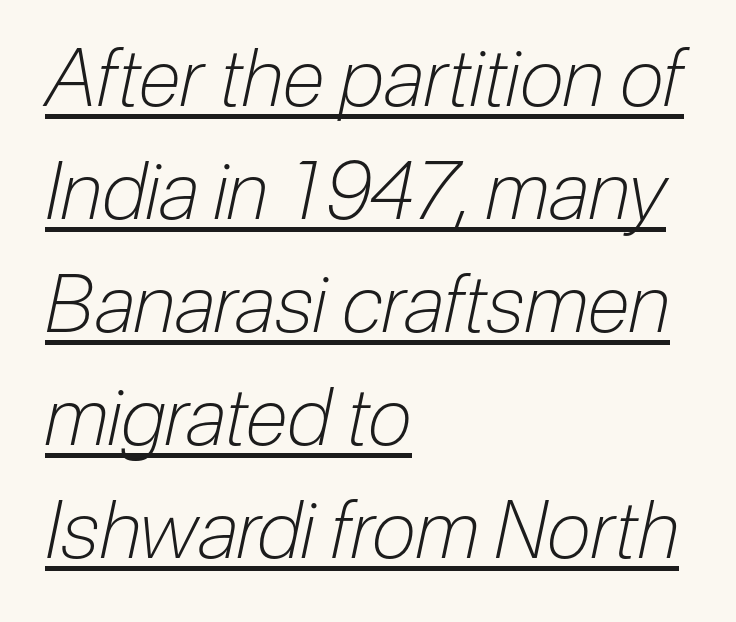
{"italic": "yes", "lean": "right", "slant_degrees": 12, "bold": "no", "weight": "light", "width": "condensed", "stroke_contrast": "low", "x_height": "medium", "monospaced": "no", "underline": "yes", "align": "left", "line_spacing": "normal", "line_spacing_ratio": 1.43, "letter_spacing": "normal", "letter_spacing_em": 0.0, "glyph_px": 79}
